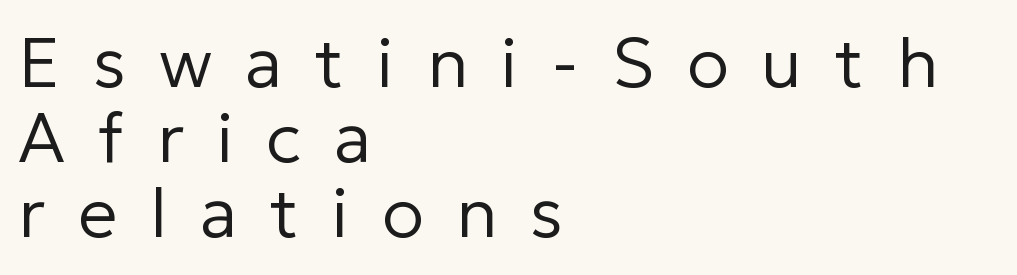
The image shows 70 px regular-weight sans-serif type, upright; set left-aligned, tight line spacing (1.07x), unusually wide letter spacing (+0.47 em), not underlined; low stroke contrast and a medium x-height.
